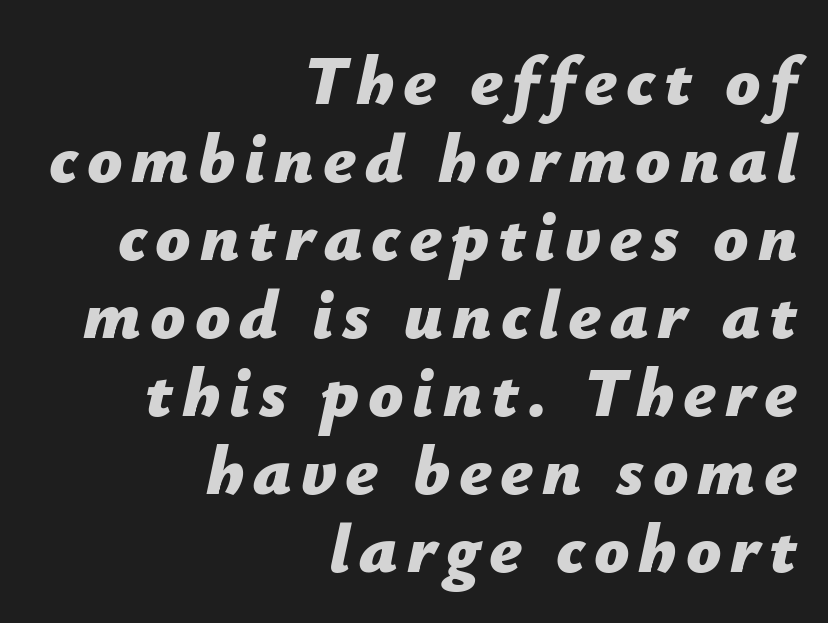
Q: Is the text bold? A: Yes.
Q: Is the text italic (slanted)? A: Yes, it leans right by about 12 degrees.
Q: Is the text underlined? A: No.
Q: How is the paragraph aligned? A: Right-aligned.
Q: Is the spacing between lines tight, normal or loose? A: Tight.
Q: Width (condensed, normal, or wide)? A: Normal.
Q: Stroke contrast? A: Low.
Q: x-height? A: Medium.
Q: Monospaced? A: No.
